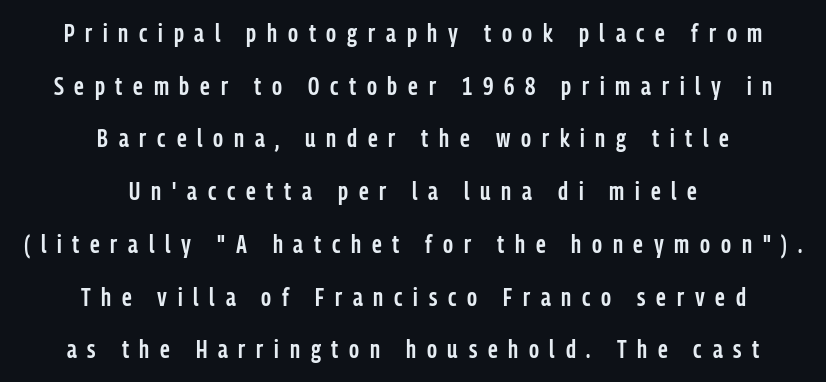
Q: Is the text bold? A: Semi-bold.
Q: Is the text italic (slanted)? A: No, it is upright.
Q: Is the text underlined? A: No.
Q: How is the paragraph aligned? A: Centered.
Q: Is the spacing between letters normal or unusually wide? A: Unusually wide.
Q: Is the spacing between lines tight, normal or loose? A: Loose.
